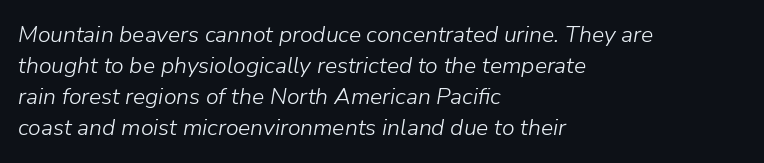
{"italic": "yes", "lean": "right", "slant_degrees": 9, "bold": "no", "underline": "no", "align": "left", "line_spacing": "normal", "line_spacing_ratio": 1.35, "letter_spacing": "normal", "letter_spacing_em": 0.0, "glyph_px": 23}
